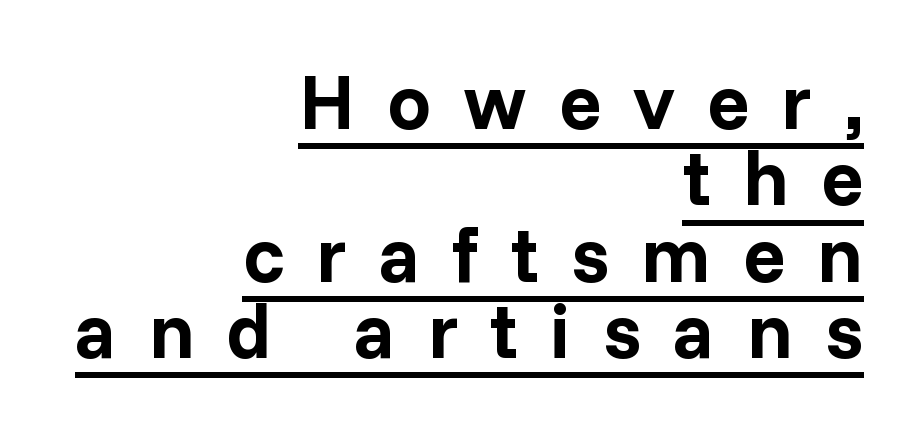
Q: Is the text bold? A: Yes.
Q: Is the text italic (slanted)? A: No, it is upright.
Q: Is the typeface a serif or a sans-serif typeface? A: Sans-serif.
Q: Is the text underlined? A: Yes.
Q: How is the paragraph aligned? A: Right-aligned.
Q: Is the spacing between letters normal or unusually wide? A: Unusually wide.
Q: Is the spacing between lines tight, normal or loose? A: Tight.
Q: Width (condensed, normal, or wide)? A: Normal.
Q: Stroke contrast? A: Low.
Q: x-height? A: Medium.
Q: Monospaced? A: No.
